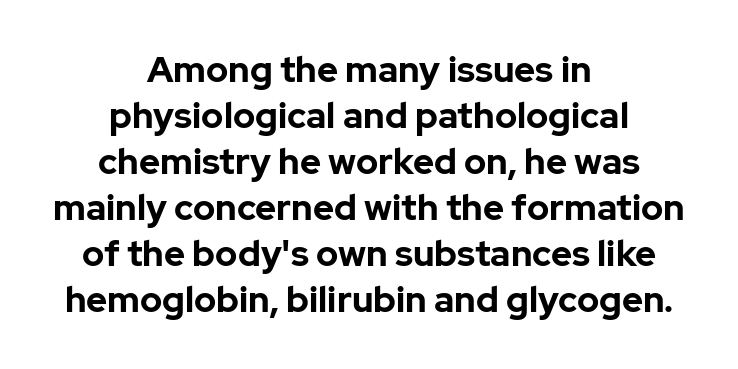
{"serif": "no", "italic": "no", "bold": "yes", "weight": "bold", "width": "normal", "stroke_contrast": "low", "x_height": "medium", "monospaced": "no", "underline": "no", "align": "center", "line_spacing": "normal", "line_spacing_ratio": 1.28, "letter_spacing": "normal", "letter_spacing_em": 0.0, "glyph_px": 36}
